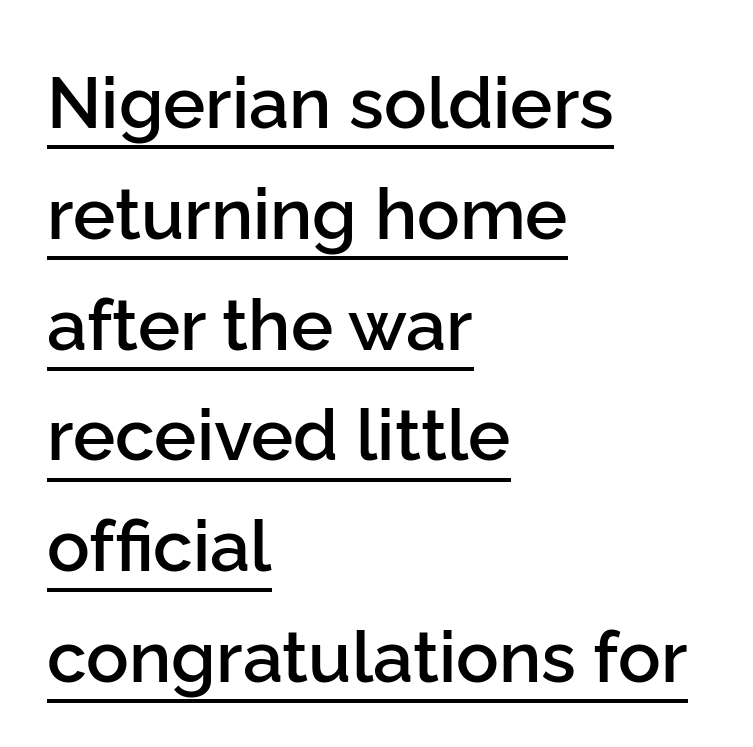
Q: Is the text bold? A: Semi-bold.
Q: Is the text italic (slanted)? A: No, it is upright.
Q: Is the typeface a serif or a sans-serif typeface? A: Sans-serif.
Q: Is the text underlined? A: Yes.
Q: How is the paragraph aligned? A: Left-aligned.
Q: Is the spacing between letters normal or unusually wide? A: Normal.
Q: Is the spacing between lines tight, normal or loose? A: Normal.
Q: Width (condensed, normal, or wide)? A: Normal.
Q: Stroke contrast? A: Low.
Q: x-height? A: Medium.
Q: Monospaced? A: No.
